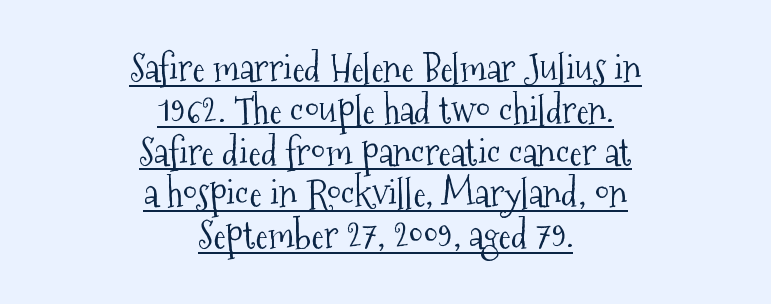
{"serif": "yes", "italic": "no", "bold": "no", "weight": "light", "width": "condensed", "stroke_contrast": "medium", "x_height": "medium", "monospaced": "no", "underline": "yes", "align": "center", "line_spacing": "tight", "line_spacing_ratio": 1.1, "letter_spacing": "normal", "letter_spacing_em": 0.0, "glyph_px": 38}
